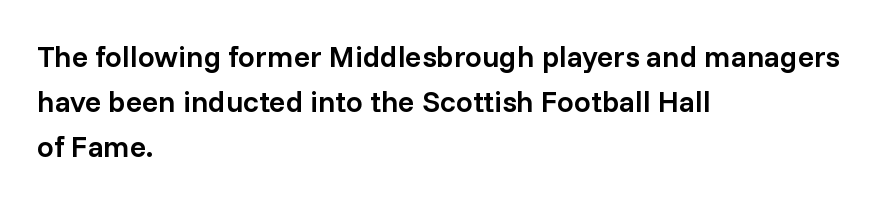
Q: Is the text bold? A: Semi-bold.
Q: Is the text italic (slanted)? A: No, it is upright.
Q: Is the typeface a serif or a sans-serif typeface? A: Sans-serif.
Q: Is the text underlined? A: No.
Q: How is the paragraph aligned? A: Left-aligned.
Q: Is the spacing between letters normal or unusually wide? A: Normal.
Q: Is the spacing between lines tight, normal or loose? A: Normal.
Q: Width (condensed, normal, or wide)? A: Normal.
Q: Stroke contrast? A: Low.
Q: x-height? A: Medium.
Q: Monospaced? A: No.
